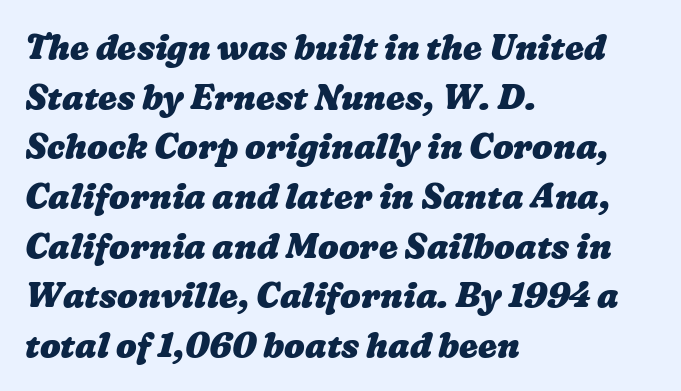
The image shows 34 px heavy, wide type; set left-aligned, normal line spacing (1.46x), normal letter spacing, not underlined; low stroke contrast and a medium x-height.
